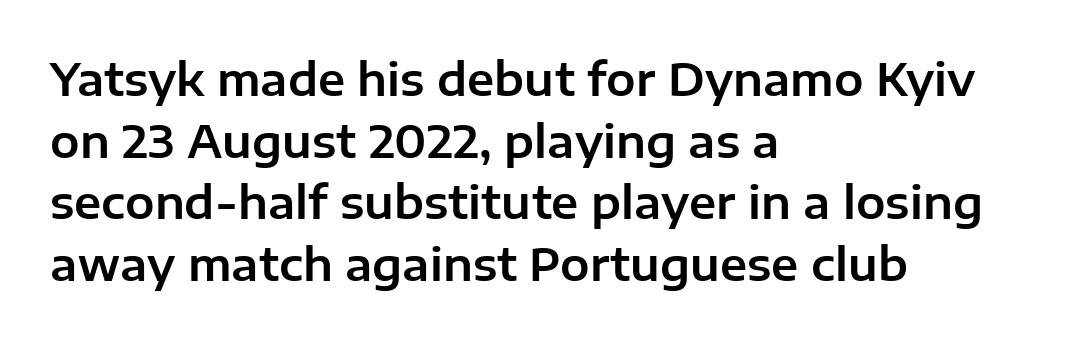
The image shows 44 px sans-serif type, upright; set left-aligned, normal line spacing (1.4x), normal letter spacing, not underlined; low stroke contrast and a medium x-height.
